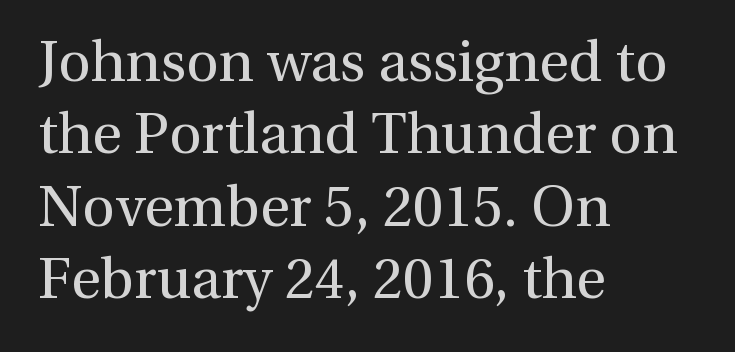
Q: Is the text bold? A: No.
Q: Is the text italic (slanted)? A: No, it is upright.
Q: Is the typeface a serif or a sans-serif typeface? A: Serif.
Q: Is the text underlined? A: No.
Q: How is the paragraph aligned? A: Left-aligned.
Q: Is the spacing between letters normal or unusually wide? A: Normal.
Q: Is the spacing between lines tight, normal or loose? A: Normal.
Q: Width (condensed, normal, or wide)? A: Normal.
Q: x-height? A: Medium.
Q: Monospaced? A: No.
